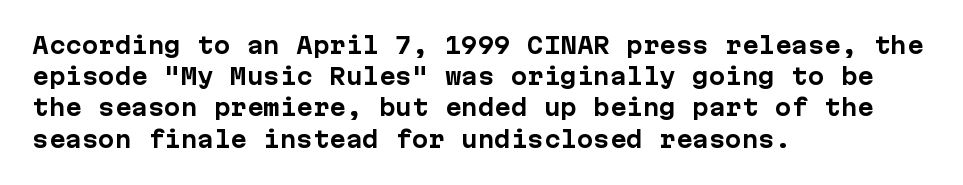
The image shows 22 px bold type, upright; set left-aligned, normal line spacing (1.42x), normal letter spacing, not underlined.
